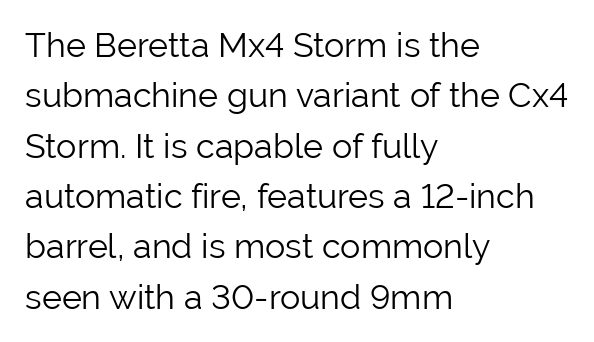
{"serif": "no", "italic": "no", "bold": "no", "weight": "light", "width": "normal", "stroke_contrast": "low", "x_height": "medium", "monospaced": "no", "underline": "no", "align": "left", "line_spacing": "normal", "line_spacing_ratio": 1.48, "letter_spacing": "normal", "letter_spacing_em": 0.0, "glyph_px": 34}
